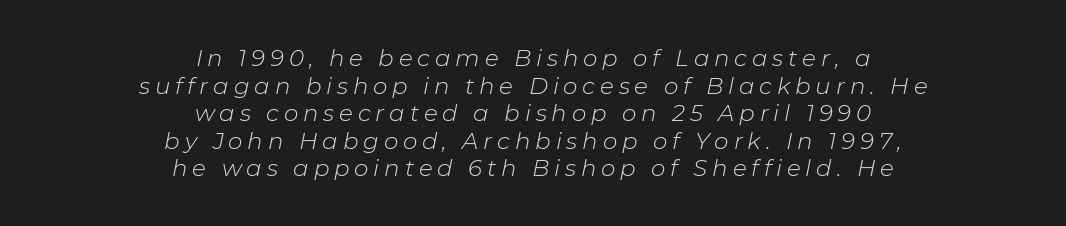
Q: Is the text bold? A: No.
Q: Is the text italic (slanted)? A: Yes, it leans right by about 11 degrees.
Q: Is the text underlined? A: No.
Q: How is the paragraph aligned? A: Centered.
Q: Is the spacing between letters normal or unusually wide? A: Unusually wide.
